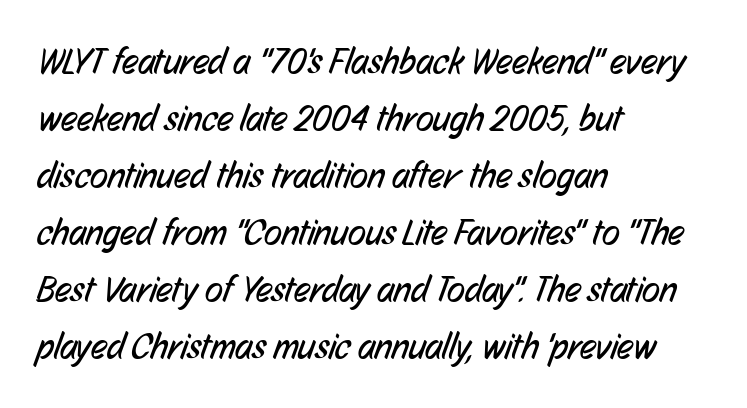
Q: Is the text bold? A: No.
Q: Is the typeface a serif or a sans-serif typeface? A: Sans-serif.
Q: Is the text underlined? A: No.
Q: How is the paragraph aligned? A: Left-aligned.
Q: Is the spacing between letters normal or unusually wide? A: Normal.
Q: Is the spacing between lines tight, normal or loose? A: Normal.
Q: Width (condensed, normal, or wide)? A: Condensed.
Q: Stroke contrast? A: Low.
Q: x-height? A: Medium.
Q: Monospaced? A: No.
